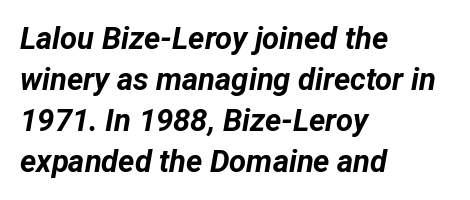
Q: Is the text bold? A: Yes.
Q: Is the text italic (slanted)? A: Yes, it leans right by about 12 degrees.
Q: Is the text underlined? A: No.
Q: How is the paragraph aligned? A: Left-aligned.
Q: Is the spacing between letters normal or unusually wide? A: Normal.
Q: Is the spacing between lines tight, normal or loose? A: Normal.
Q: Width (condensed, normal, or wide)? A: Normal.
Q: Stroke contrast? A: Low.
Q: x-height? A: Medium.
Q: Monospaced? A: No.
